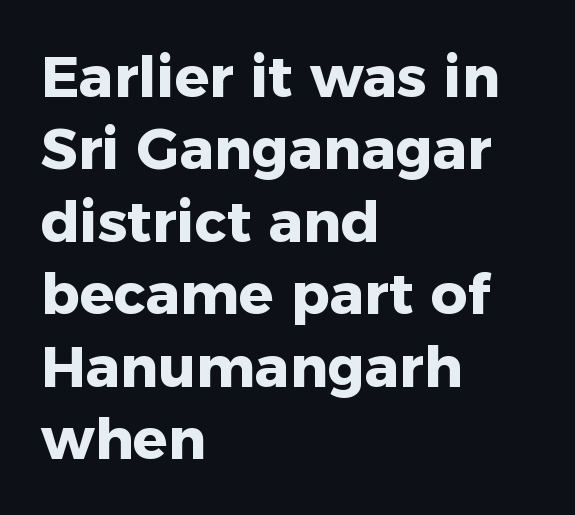
{"serif": "no", "italic": "no", "bold": "yes", "weight": "heavy", "width": "normal", "stroke_contrast": "low", "x_height": "medium", "monospaced": "no", "underline": "no", "align": "left", "line_spacing": "normal", "line_spacing_ratio": 1.27, "letter_spacing": "normal", "letter_spacing_em": 0.0, "glyph_px": 57}
